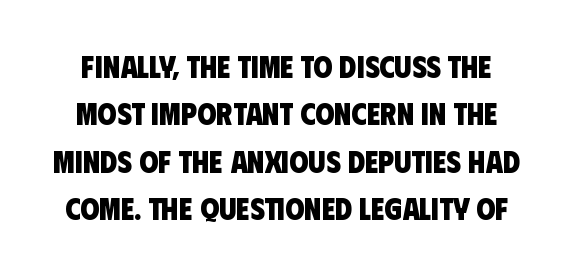
In terms of letterspacing, this is plain default setting. Baseline-to-baseline distance is the conventional proportion of letter height. Nothing sits at the stroke ends, so this counts as sans-serif. The face used here is proportionally spaced, like ordinary book or web type. Typographic density is high because the face is bold.
